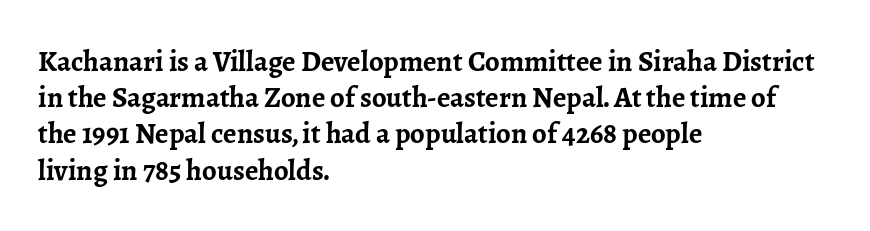
{"serif": "yes", "italic": "no", "bold": "yes", "weight": "semibold", "width": "normal", "stroke_contrast": "low", "x_height": "medium", "monospaced": "no", "underline": "no", "align": "left", "line_spacing": "normal", "line_spacing_ratio": 1.25, "letter_spacing": "normal", "letter_spacing_em": 0.0, "glyph_px": 29}
